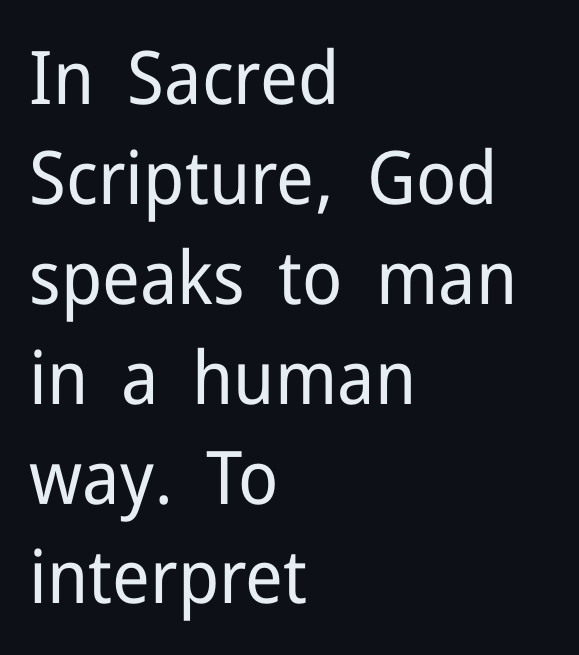
{"serif": "no", "italic": "no", "bold": "no", "weight": "regular", "width": "normal", "stroke_contrast": "low", "x_height": "medium", "monospaced": "no", "underline": "no", "align": "left", "line_spacing": "normal", "line_spacing_ratio": 1.35, "letter_spacing": "normal", "letter_spacing_em": 0.0, "glyph_px": 74}
